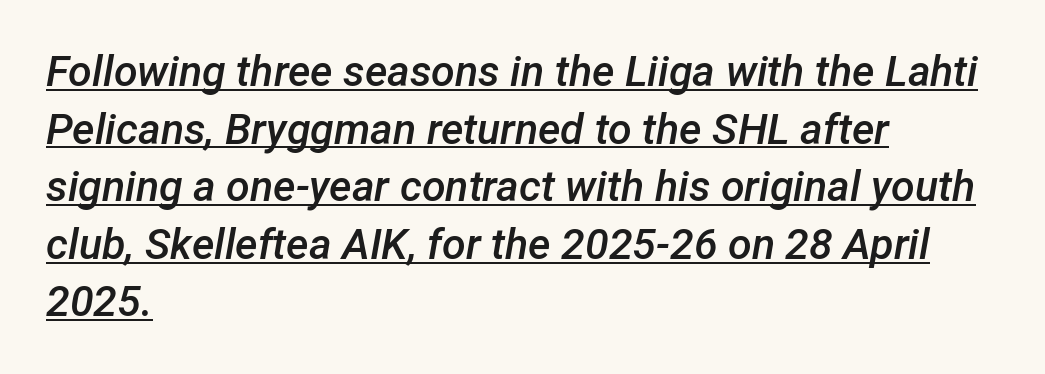
Q: Is the text bold? A: Semi-bold.
Q: Is the text italic (slanted)? A: Yes, it leans right by about 12 degrees.
Q: Is the text underlined? A: Yes.
Q: How is the paragraph aligned? A: Left-aligned.
Q: Is the spacing between letters normal or unusually wide? A: Normal.
Q: Is the spacing between lines tight, normal or loose? A: Normal.
Q: Width (condensed, normal, or wide)? A: Normal.
Q: Stroke contrast? A: Low.
Q: x-height? A: Medium.
Q: Monospaced? A: No.
